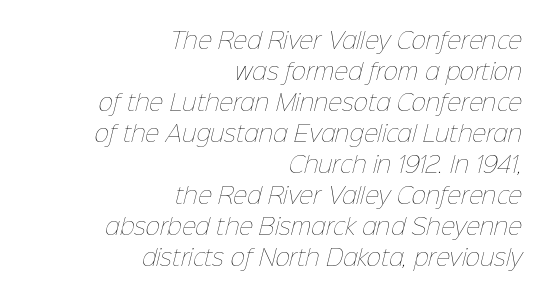
The image shows 22 px text type; set right-aligned, normal line spacing (1.41x), normal letter spacing, not underlined.
